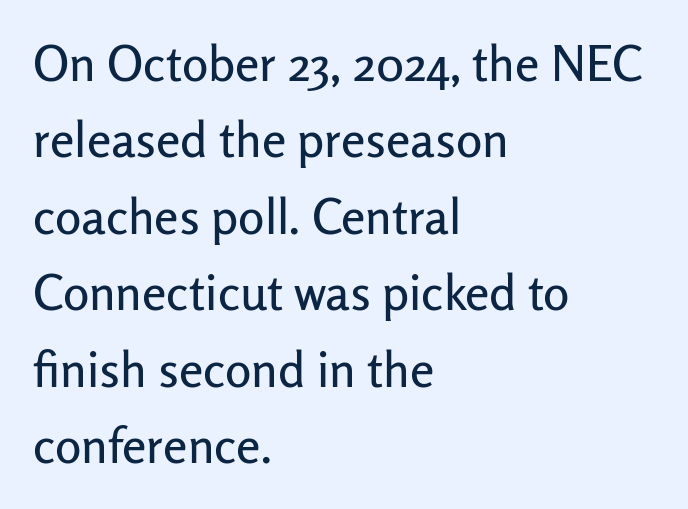
Nope, not italic — everything's standing straight. This sample uses plain, unmodified letter spacing. Do the characters align in a grid? No, the font is proportional. Does the leading feel generous? No, just average. The words here are not underlined.
